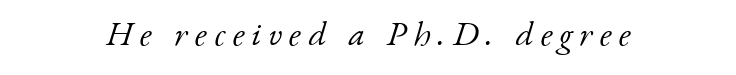
The image shows 34 px light serif type, italic (leaning right); set unusually wide letter spacing (+0.21 em), not underlined; low stroke contrast and a small x-height.
